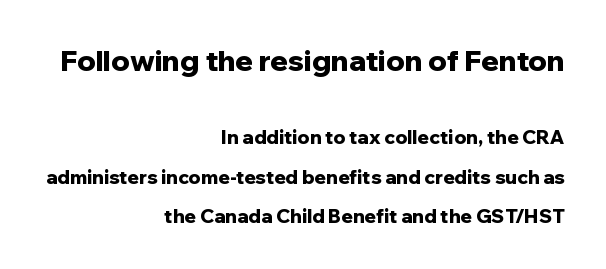
Nobody touched the tracking dial on this one. When letters stand straight like this, we call the style roman or upright. Layout note: lines flush right. The characters look thick and weighty, a clear bold.
